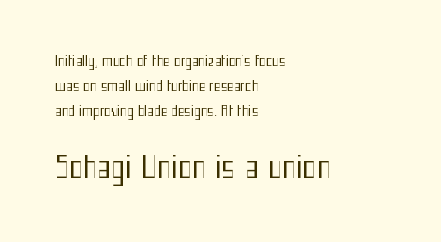
{"serif": "no", "italic": "no", "bold": "no", "weight": "regular", "width": "condensed", "stroke_contrast": "medium", "x_height": "medium", "monospaced": "no", "underline": "no", "align": "left", "line_spacing_ratio": 1.79, "letter_spacing": "normal", "letter_spacing_em": 0.0, "larger_block": "second", "size_ratio": 2.14, "glyph_px": 30}
